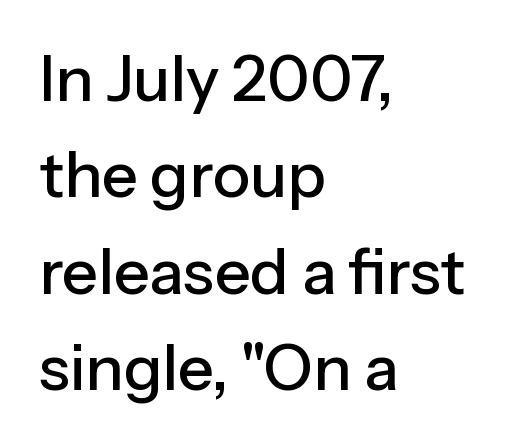
{"serif": "no", "italic": "no", "width": "normal", "stroke_contrast": "low", "x_height": "medium", "monospaced": "no", "underline": "no", "align": "left", "line_spacing": "normal", "line_spacing_ratio": 1.53, "letter_spacing": "normal", "letter_spacing_em": 0.0, "glyph_px": 63}
